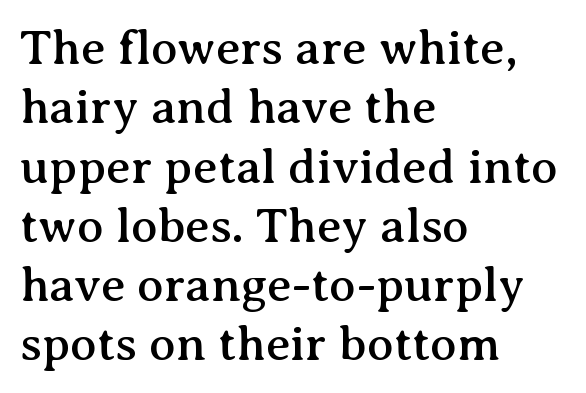
{"serif": "yes", "italic": "no", "width": "normal", "stroke_contrast": "medium", "x_height": "medium", "monospaced": "no", "underline": "no", "align": "left", "line_spacing_ratio": 1.21, "letter_spacing": "normal", "letter_spacing_em": 0.0, "glyph_px": 49}
